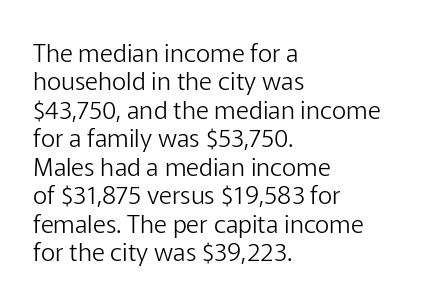
No italicization has been applied; the sample stays upright. Short and long lines alike share a common starting point at left. Heft: none added — not bold. One glance says dense: line gaps are narrower than usual.
